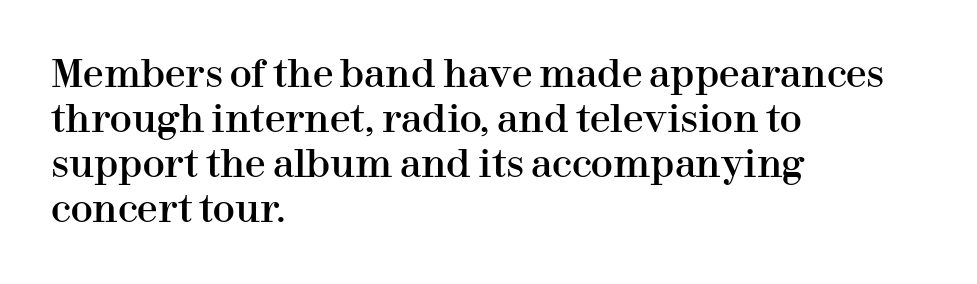
The image shows 37 px serif type, upright; set left-aligned, line spacing 1.22x, normal letter spacing, not underlined; high stroke contrast and a medium x-height.
